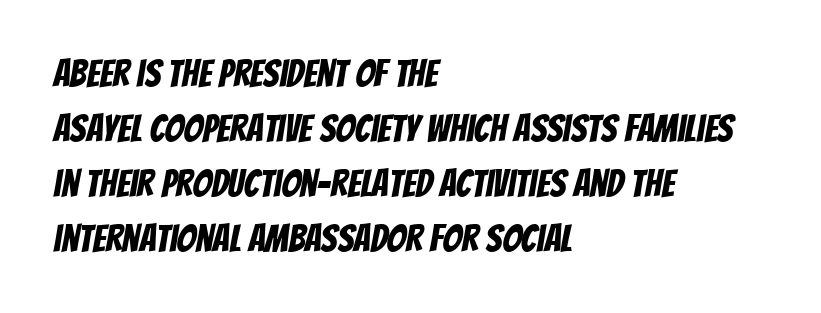
The image shows 38 px condensed sans-serif type; set left-aligned, normal line spacing (1.45x), normal letter spacing, not underlined; low stroke contrast and a large x-height.
